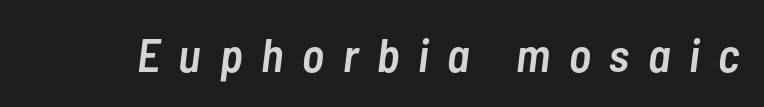
The image shows 47 px semibold, condensed type, italic (leaning right); set unusually wide letter spacing (+0.4 em), not underlined; low stroke contrast and a medium x-height.
